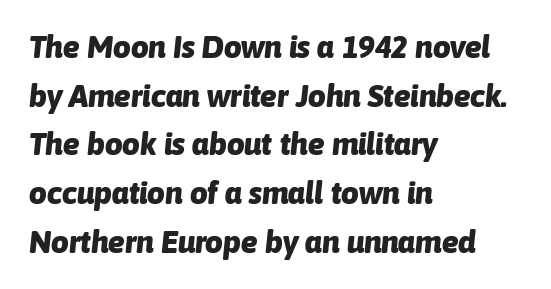
The image shows 31 px heavy type, italic (leaning right); set left-aligned, normal line spacing (1.57x), normal letter spacing, not underlined; low stroke contrast and a medium x-height.
